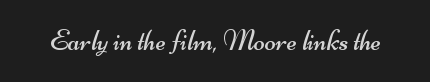
{"serif": "no", "bold": "no", "weight": "regular", "width": "wide", "stroke_contrast": "medium", "x_height": "small", "monospaced": "no", "underline": "no", "letter_spacing": "normal", "letter_spacing_em": 0.0, "glyph_px": 29}
